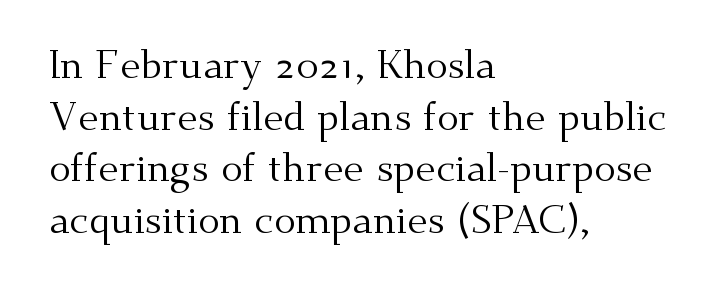
Q: Is the text bold? A: No.
Q: Is the text italic (slanted)? A: No, it is upright.
Q: Is the typeface a serif or a sans-serif typeface? A: Serif.
Q: Is the text underlined? A: No.
Q: How is the paragraph aligned? A: Left-aligned.
Q: Is the spacing between letters normal or unusually wide? A: Normal.
Q: Is the spacing between lines tight, normal or loose? A: Normal.
Q: Width (condensed, normal, or wide)? A: Normal.
Q: Stroke contrast? A: Medium.
Q: x-height? A: Small.
Q: Monospaced? A: No.
